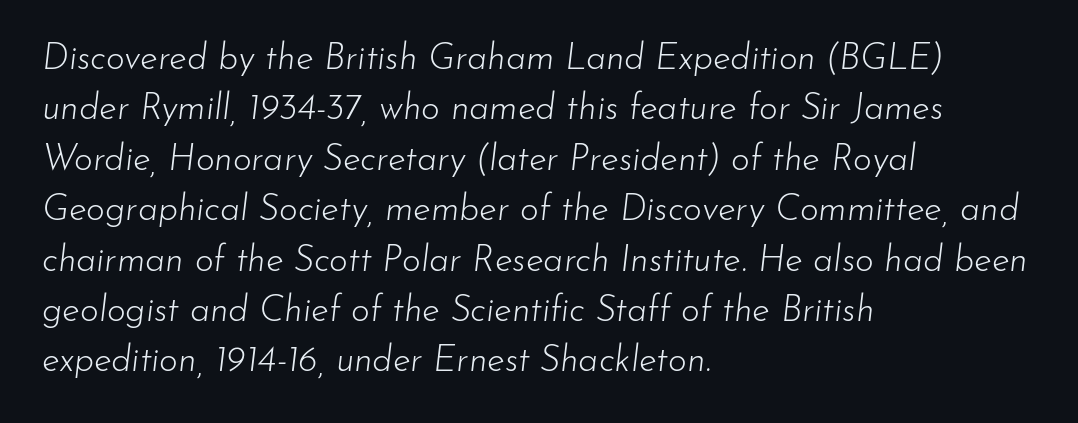
The rag falls on the right side of this text block. This reads as an unemphasized weight, regular at the heaviest. It's the slanting kind of type. The block of text has a typical density, with ordinary space between rows. Do the characters align in a grid? No, the font is proportional. How are the letters spaced? Ordinarily, with no added tracking.
